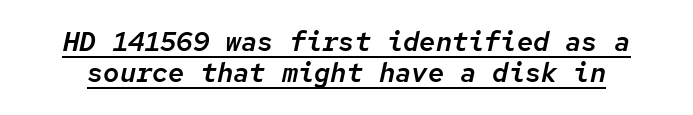
The image shows 27 px text type, italic (leaning right); set tight line spacing (1.15x), normal letter spacing, underlined.
